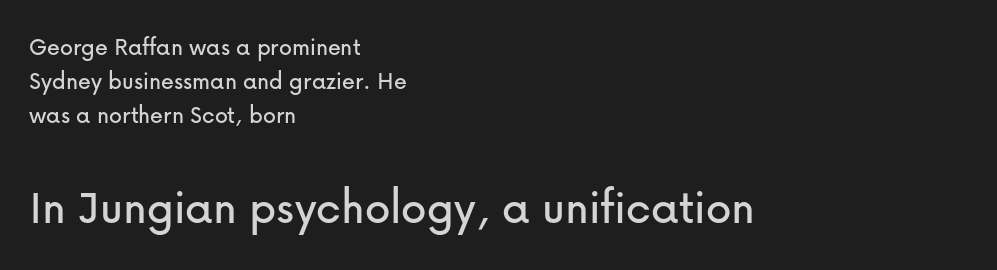
Q: Is the text italic (slanted)? A: No, it is upright.
Q: Is the typeface a serif or a sans-serif typeface? A: Sans-serif.
Q: Is the text underlined? A: No.
Q: How is the paragraph aligned? A: Left-aligned.
Q: Is the spacing between letters normal or unusually wide? A: Normal.
Q: Is the spacing between lines tight, normal or loose? A: Normal.
Q: Which block of text is set in a larger size, the first (top) or the second (bottom)? A: The second (bottom) one.
Q: Width (condensed, normal, or wide)? A: Normal.
Q: Stroke contrast? A: Low.
Q: x-height? A: Medium.
Q: Monospaced? A: No.
